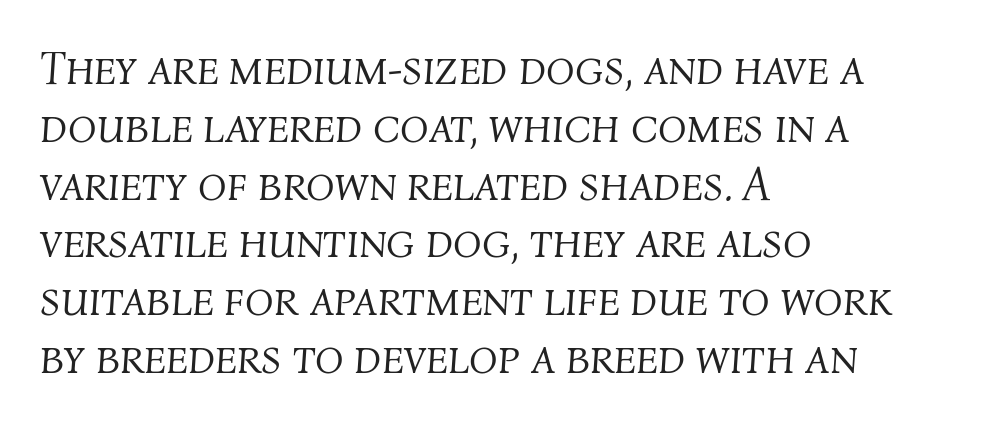
Has an underline been added? It has not. Slant detected: the letters are inclined. Weight: in the light-to-regular range. The passage shown is typed in a proportional face where columns would drift.
